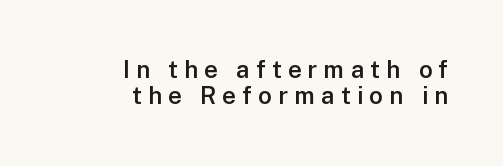
{"italic": "no", "bold": "semi", "underline": "no", "align": "right", "line_spacing": "tight", "line_spacing_ratio": 1.09, "letter_spacing": "wide", "letter_spacing_em": 0.26, "glyph_px": 24}
